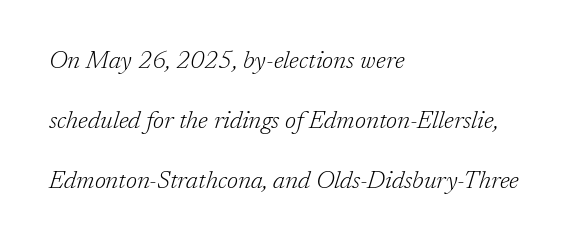
Q: Is the text bold? A: No.
Q: Is the text italic (slanted)? A: Yes, it leans right by about 17 degrees.
Q: Is the text underlined? A: No.
Q: How is the paragraph aligned? A: Left-aligned.
Q: Is the spacing between letters normal or unusually wide? A: Normal.
Q: Is the spacing between lines tight, normal or loose? A: Loose.
